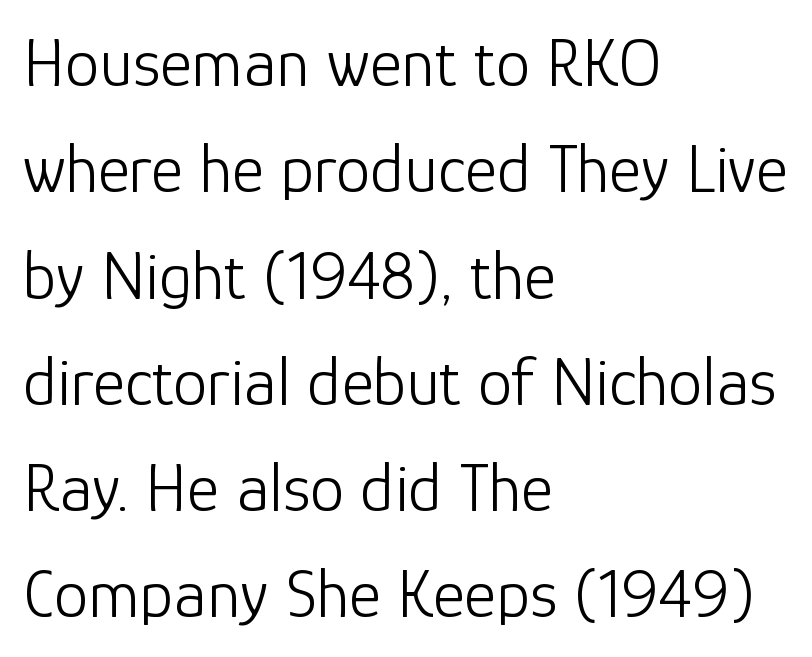
Q: Is the text bold? A: No.
Q: Is the text italic (slanted)? A: No, it is upright.
Q: Is the typeface a serif or a sans-serif typeface? A: Sans-serif.
Q: Is the text underlined? A: No.
Q: How is the paragraph aligned? A: Left-aligned.
Q: Is the spacing between letters normal or unusually wide? A: Normal.
Q: Is the spacing between lines tight, normal or loose? A: Normal.
Q: Width (condensed, normal, or wide)? A: Normal.
Q: Stroke contrast? A: Low.
Q: x-height? A: Medium.
Q: Monospaced? A: No.
